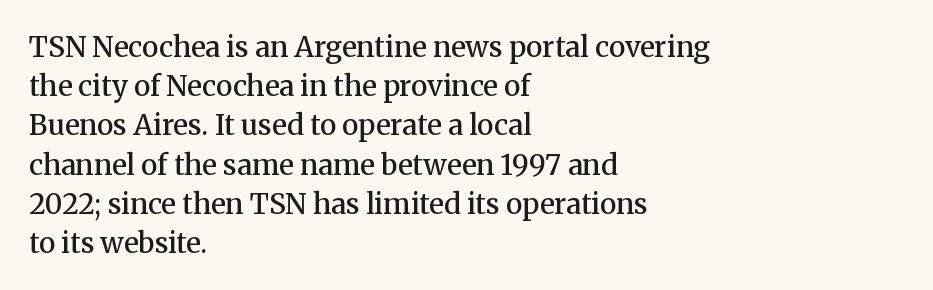
Words float on clear page, feet unadorned. The designer left line spacing at the default. These lines are composed in type with serifs. The typography opts for an upright posture over an oblique one. The line texture is even and compact thanks to regular tracking. A typesetter would call this proportional, since set widths differ per character.
